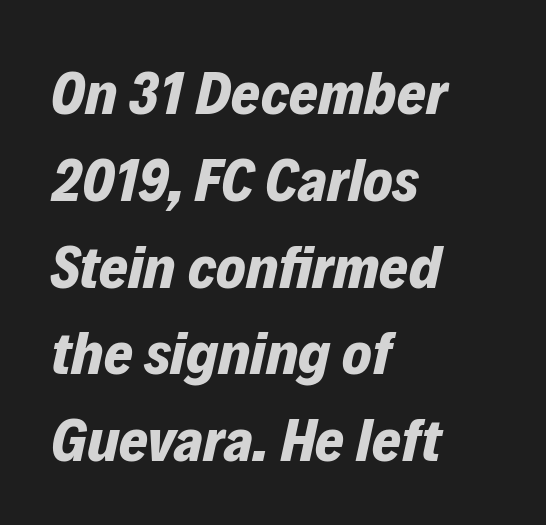
Q: Is the text bold? A: Yes.
Q: Is the text italic (slanted)? A: Yes, it leans right by about 12 degrees.
Q: Is the text underlined? A: No.
Q: How is the paragraph aligned? A: Left-aligned.
Q: Is the spacing between letters normal or unusually wide? A: Normal.
Q: Is the spacing between lines tight, normal or loose? A: Normal.
Q: Width (condensed, normal, or wide)? A: Normal.
Q: Stroke contrast? A: Low.
Q: x-height? A: Medium.
Q: Monospaced? A: No.
